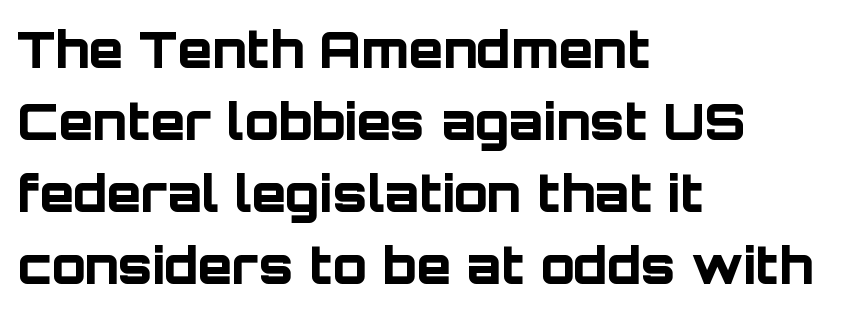
Q: Is the text bold? A: Yes.
Q: Is the text italic (slanted)? A: No, it is upright.
Q: Is the typeface a serif or a sans-serif typeface? A: Sans-serif.
Q: Is the text underlined? A: No.
Q: How is the paragraph aligned? A: Left-aligned.
Q: Is the spacing between letters normal or unusually wide? A: Normal.
Q: Is the spacing between lines tight, normal or loose? A: Normal.
Q: Width (condensed, normal, or wide)? A: Normal.
Q: Stroke contrast? A: Low.
Q: x-height? A: Large.
Q: Monospaced? A: No.
